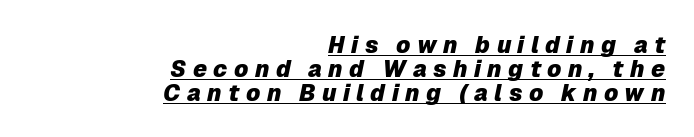
{"italic": "yes", "lean": "right", "slant_degrees": 12, "bold": "yes", "underline": "yes", "align": "right", "line_spacing": "tight", "line_spacing_ratio": 1.04, "letter_spacing": "wide", "letter_spacing_em": 0.28, "glyph_px": 23}
